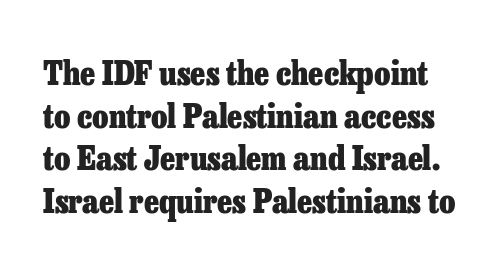
The image shows 33 px heavy serif type, upright; set normal line spacing (1.29x), normal letter spacing, not underlined; low stroke contrast and a medium x-height.
